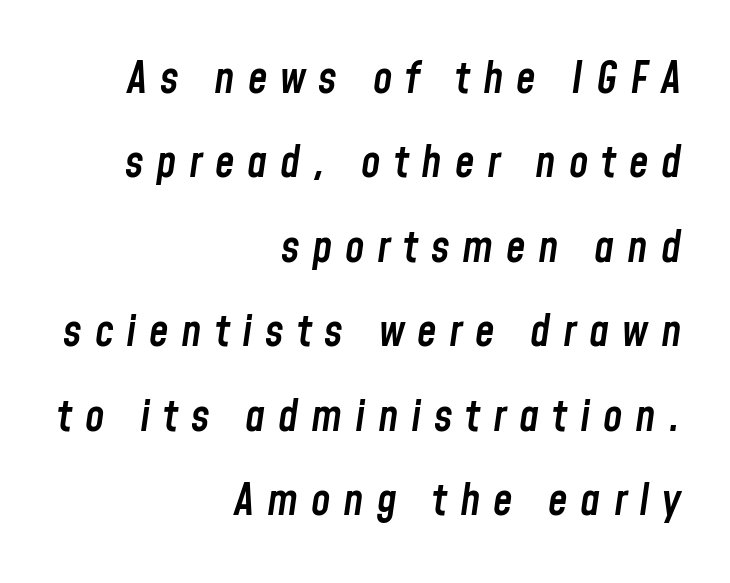
{"italic": "yes", "lean": "right", "slant_degrees": 8, "bold": "semi", "weight": "semibold", "width": "condensed", "stroke_contrast": "low", "x_height": "medium", "monospaced": "no", "underline": "no", "align": "right", "line_spacing": "loose", "line_spacing_ratio": 1.92, "letter_spacing": "wide", "letter_spacing_em": 0.29, "glyph_px": 44}
